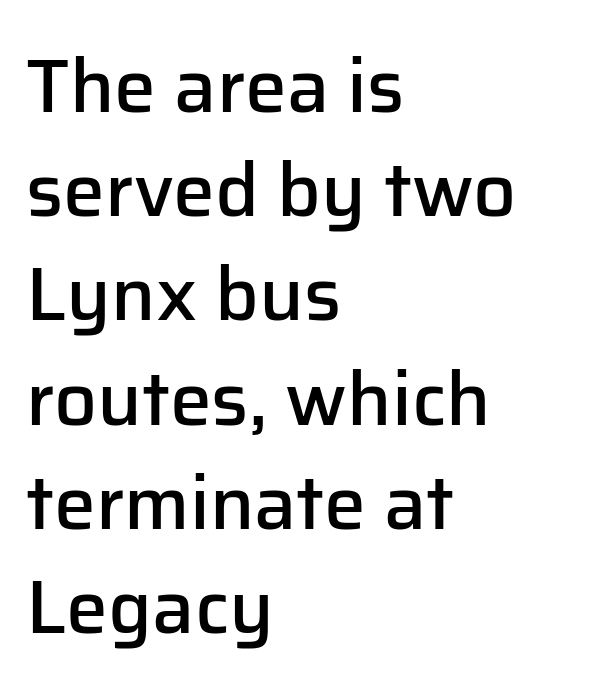
The image shows 75 px semibold sans-serif type, upright; set left-aligned, normal line spacing (1.39x), normal letter spacing, not underlined; low stroke contrast and a medium x-height.
